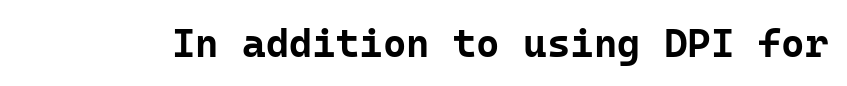
The image shows 40 px bold sans-serif type, upright, monospaced; set normal letter spacing, not underlined; low stroke contrast and a medium x-height.
